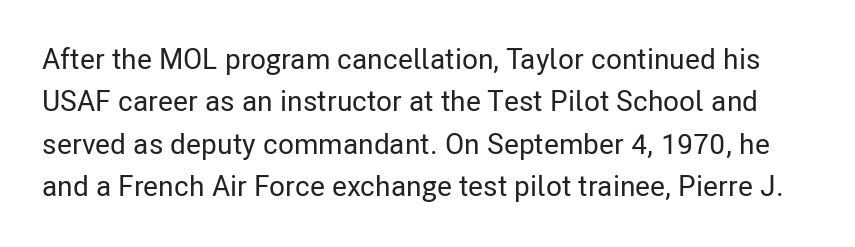
The image shows 29 px condensed sans-serif type, upright; set normal line spacing (1.46x), normal letter spacing, not underlined; low stroke contrast and a medium x-height.
